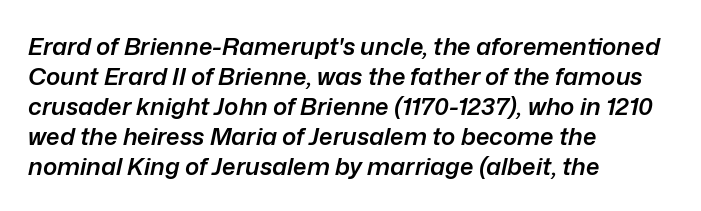
The image shows 24 px text type, italic (leaning right); set left-aligned, normal line spacing (1.25x), normal letter spacing, not underlined.
